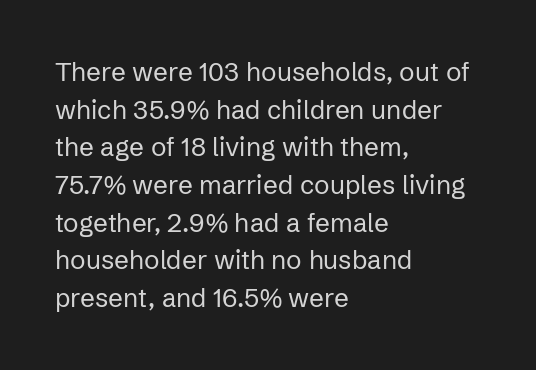
The image shows 26 px text type, upright; set left-aligned, normal line spacing (1.45x), normal letter spacing, not underlined.
